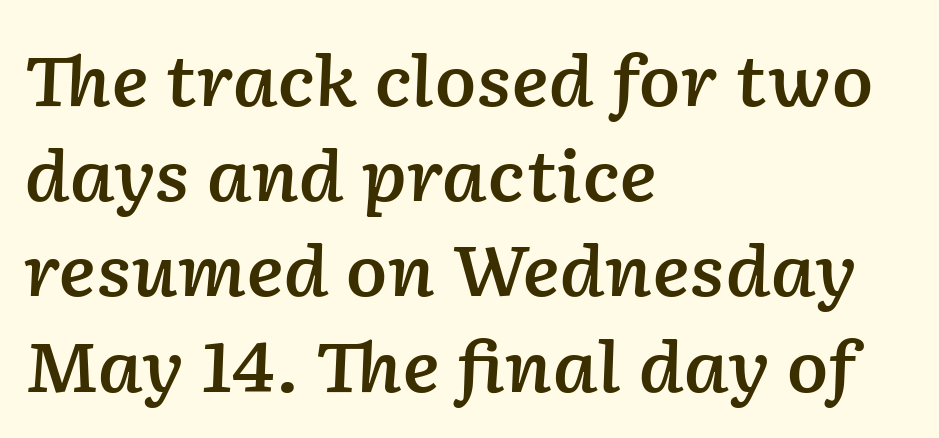
Q: Is the text bold? A: Semi-bold.
Q: Is the text italic (slanted)? A: Yes, it leans right by about 2 degrees.
Q: Is the text underlined? A: No.
Q: How is the paragraph aligned? A: Left-aligned.
Q: Is the spacing between letters normal or unusually wide? A: Normal.
Q: Is the spacing between lines tight, normal or loose? A: Normal.
Q: Width (condensed, normal, or wide)? A: Normal.
Q: Stroke contrast? A: Low.
Q: x-height? A: Medium.
Q: Monospaced? A: No.
